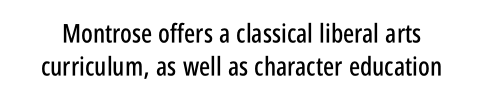
Characters follow at the spacing the type designer built in. Italic: no, the glyphs are upright roman. The baseline area is clear. Reading down the column, the eye jumps a familiar distance to each next line.
